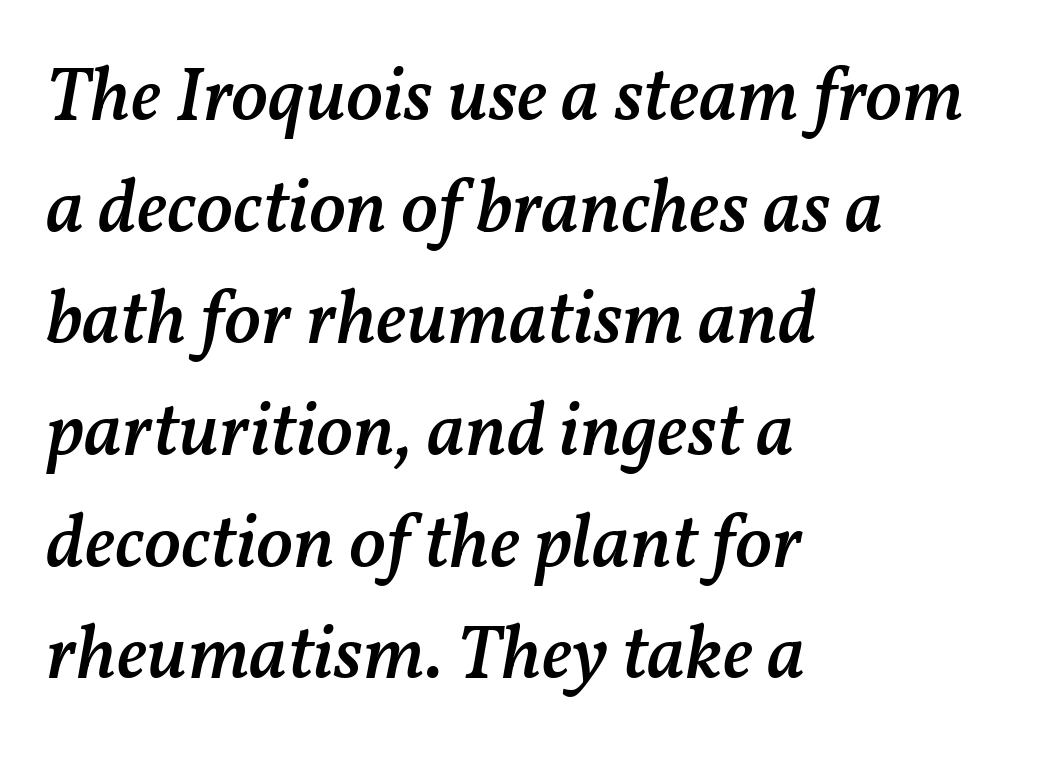
Q: Is the text bold? A: Semi-bold.
Q: Is the text italic (slanted)? A: Yes, it leans right by about 11 degrees.
Q: Is the text underlined? A: No.
Q: How is the paragraph aligned? A: Left-aligned.
Q: Is the spacing between letters normal or unusually wide? A: Normal.
Q: Is the spacing between lines tight, normal or loose? A: Normal.
Q: Width (condensed, normal, or wide)? A: Normal.
Q: Stroke contrast? A: Medium.
Q: x-height? A: Medium.
Q: Monospaced? A: No.
